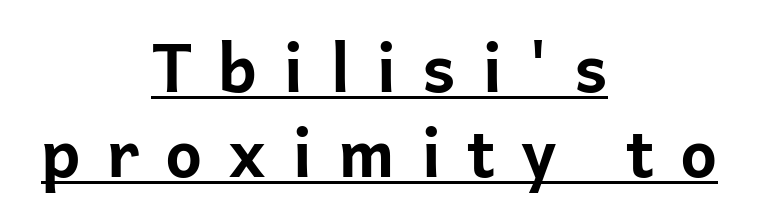
Caption: lettering with a line underneath. Every row of glyphs is offset so its center matches the block's center. These lines are rendered in a variable-pitch font. The glyphs have the mass of a bold cut. The line texture is sparse and dotted thanks to wide tracking.
